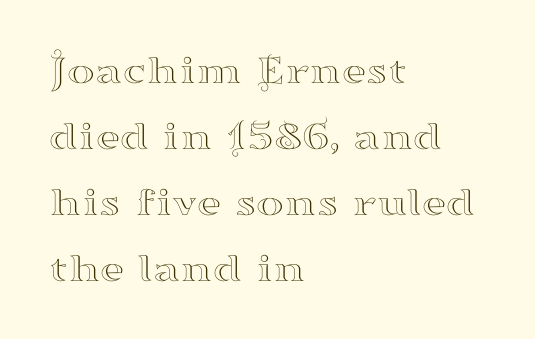
The setting favours the left margin, as ordinary paragraphs usually do. Summary of vertical rhythm: regular, with standard interline spacing. The zone under the glyphs is completely vacant. The rendering keeps characters at their native spacing.
